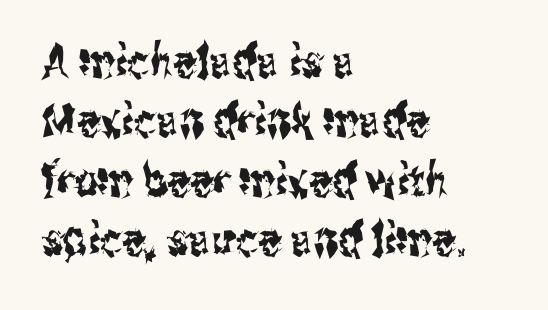
The rendering anchors every line to the left-hand side. Serifs: no, the terminals of the letterforms are clean. Students, note that the glyphs here touch the page at normal intervals. Notice how the stems are strictly vertical — no italics here.
